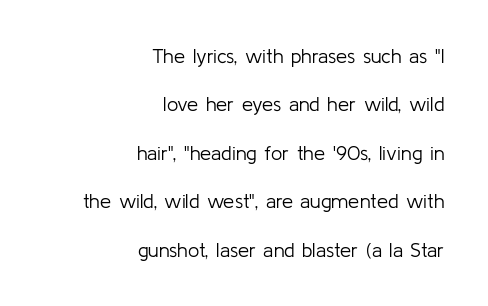
The image shows 20 px text type, upright; set right-aligned, loose line spacing (2.42x), normal letter spacing, not underlined.
